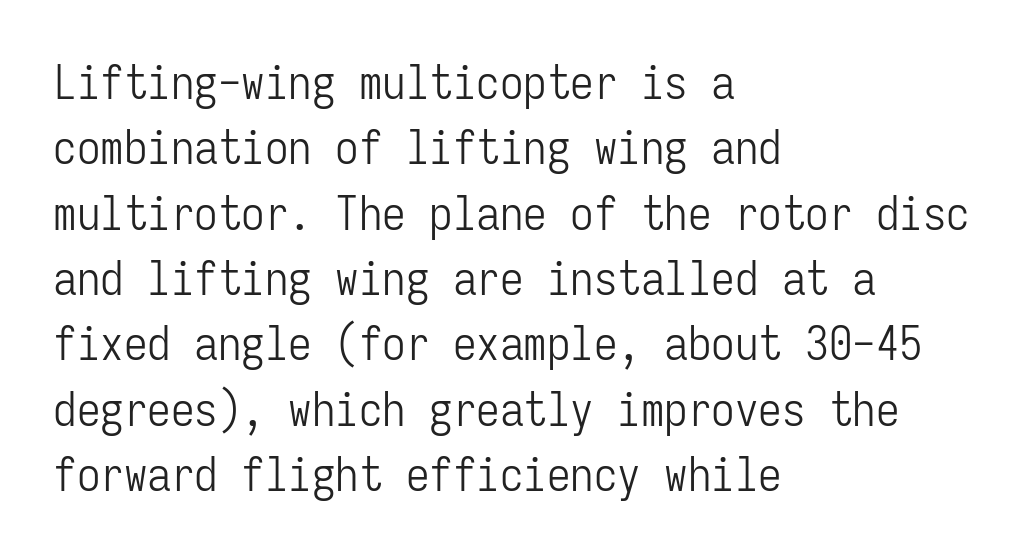
The image shows 47 px light, condensed sans-serif type, upright, monospaced; set left-aligned, normal line spacing (1.39x), normal letter spacing, not underlined; low stroke contrast and a medium x-height.
